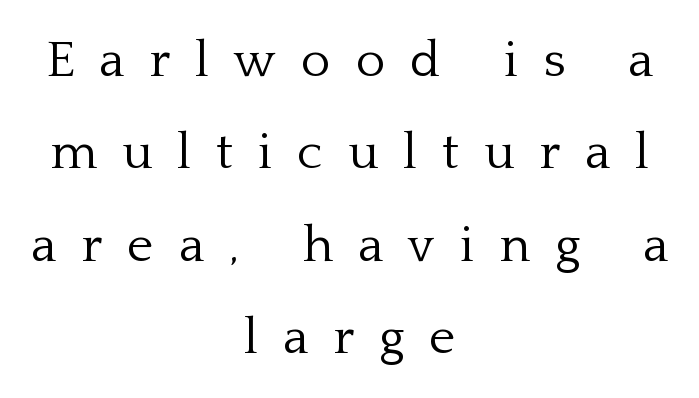
{"serif": "yes", "italic": "no", "bold": "no", "weight": "light", "width": "normal", "stroke_contrast": "low", "x_height": "medium", "monospaced": "no", "underline": "no", "align": "center", "line_spacing_ratio": 1.81, "letter_spacing": "wide", "letter_spacing_em": 0.49, "glyph_px": 51}
